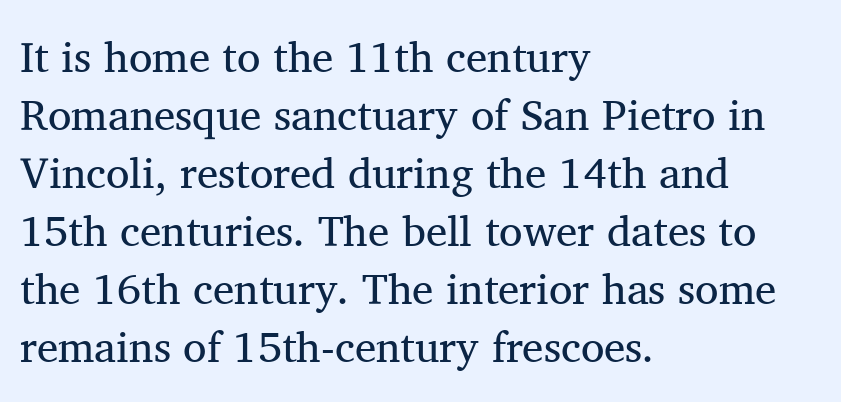
You could not count columns in this text — the font is proportionally spaced. You can tell from the footed stems that serif type was used. The axis of the letterforms is exactly vertical. How would I describe the line gaps? Plain and ordinary. Nobody touched the tracking dial on this one. The compositor pushed each line to the left boundary.
